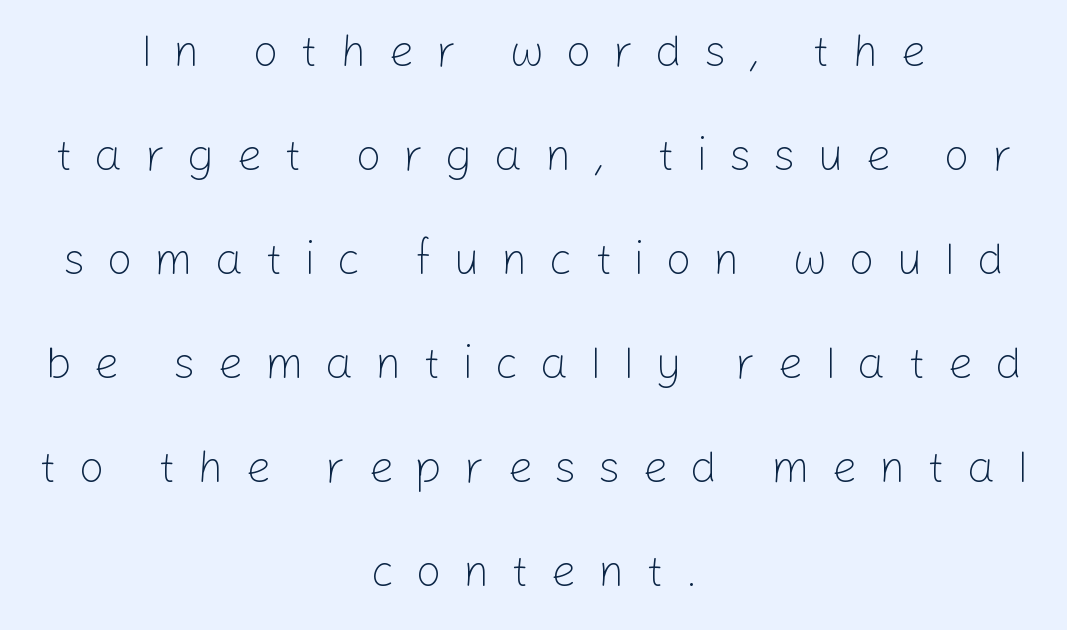
The image shows 45 px light sans-serif type, upright; set centered, loose line spacing (2.31x), unusually wide letter spacing (+0.48 em), not underlined; low stroke contrast and a medium x-height.
